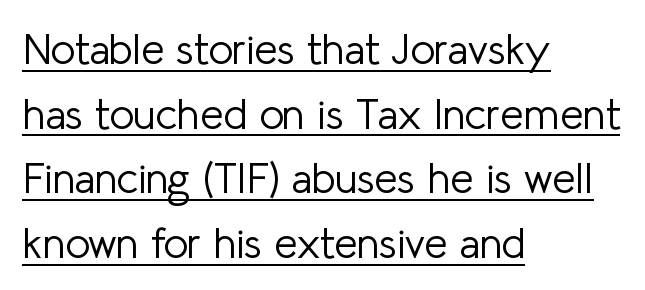
The image shows 42 px light sans-serif type, upright; set left-aligned, normal line spacing (1.54x), normal letter spacing, underlined; low stroke contrast and a medium x-height.
